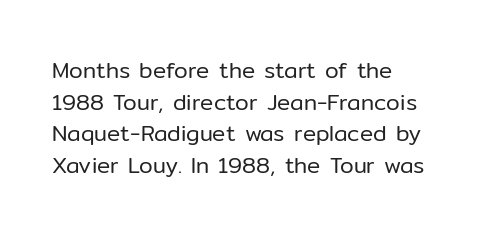
The image shows 22 px text type, upright; set normal line spacing (1.44x), normal letter spacing, not underlined.
